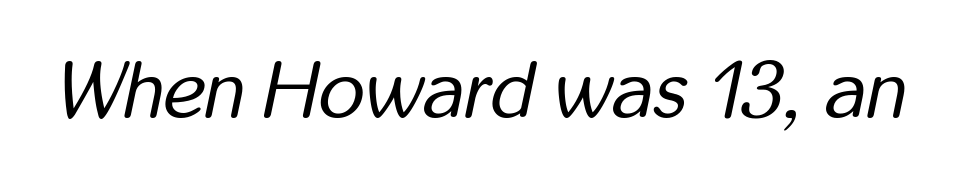
Q: Is the text bold? A: No.
Q: Is the text italic (slanted)? A: Yes, it leans right by about 12 degrees.
Q: Is the text underlined? A: No.
Q: Is the spacing between letters normal or unusually wide? A: Normal.
Q: Width (condensed, normal, or wide)? A: Condensed.
Q: Stroke contrast? A: Low.
Q: x-height? A: Medium.
Q: Monospaced? A: No.
